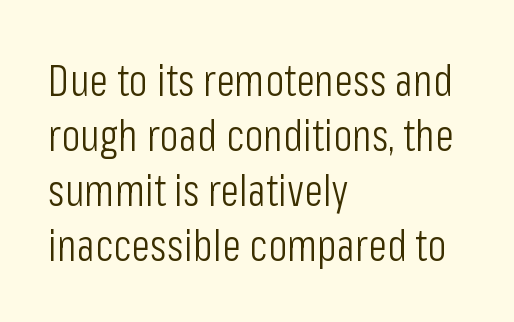
Q: Is the text bold? A: No.
Q: Is the text italic (slanted)? A: No, it is upright.
Q: Is the typeface a serif or a sans-serif typeface? A: Sans-serif.
Q: Is the text underlined? A: No.
Q: How is the paragraph aligned? A: Left-aligned.
Q: Is the spacing between letters normal or unusually wide? A: Normal.
Q: Is the spacing between lines tight, normal or loose? A: Normal.
Q: Width (condensed, normal, or wide)? A: Condensed.
Q: Stroke contrast? A: Low.
Q: x-height? A: Medium.
Q: Monospaced? A: No.
